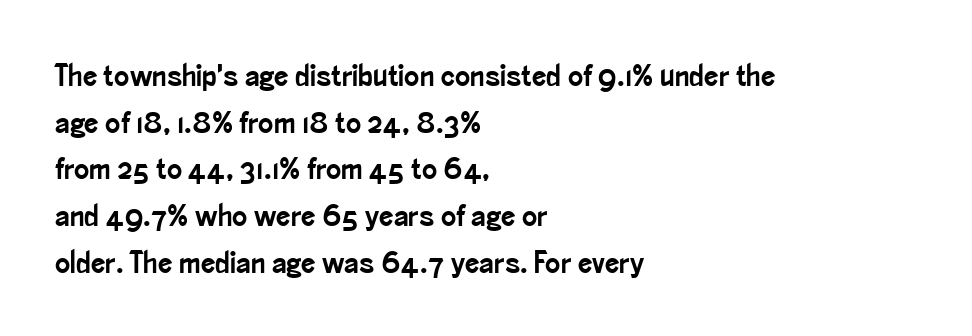
The image shows 32 px condensed sans-serif type, upright; set left-aligned, normal line spacing (1.46x), normal letter spacing, not underlined; low stroke contrast and a small x-height.
